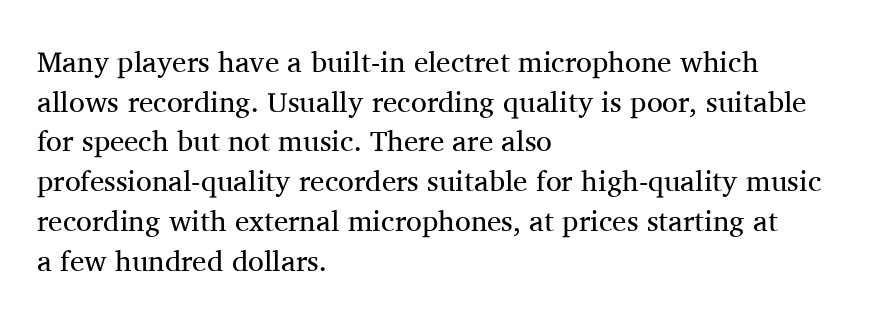
{"serif": "yes", "italic": "no", "bold": "no", "weight": "regular", "width": "normal", "stroke_contrast": "medium", "x_height": "medium", "monospaced": "no", "underline": "no", "align": "left", "line_spacing": "normal", "line_spacing_ratio": 1.37, "letter_spacing": "normal", "letter_spacing_em": 0.0, "glyph_px": 29}
